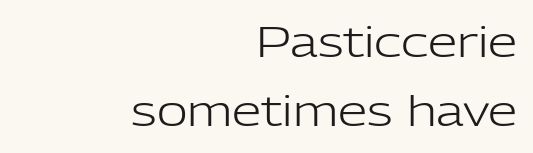
Q: Is the text bold? A: No.
Q: Is the text italic (slanted)? A: No, it is upright.
Q: Is the typeface a serif or a sans-serif typeface? A: Sans-serif.
Q: Is the text underlined? A: No.
Q: How is the paragraph aligned? A: Right-aligned.
Q: Is the spacing between letters normal or unusually wide? A: Normal.
Q: Is the spacing between lines tight, normal or loose? A: Normal.
Q: Width (condensed, normal, or wide)? A: Normal.
Q: Stroke contrast? A: Low.
Q: x-height? A: Medium.
Q: Monospaced? A: No.
